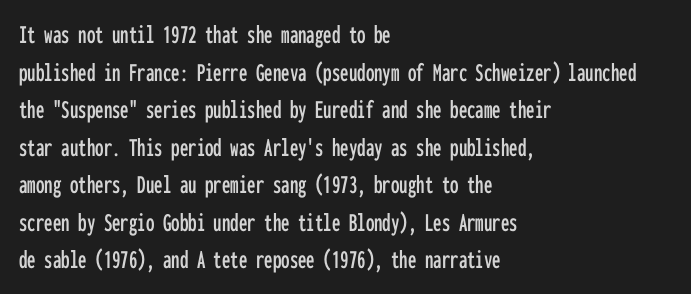
Q: Is the text italic (slanted)? A: No, it is upright.
Q: Is the text underlined? A: No.
Q: How is the paragraph aligned? A: Left-aligned.
Q: Is the spacing between letters normal or unusually wide? A: Normal.
Q: Is the spacing between lines tight, normal or loose? A: Normal.
